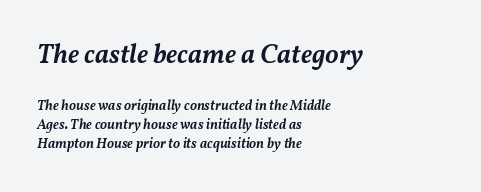
The image shows 27 px text type, italic (leaning right); set left-aligned, normal line spacing (1.37x), normal letter spacing, not underlined; the first (top) block is 1.93x larger.
